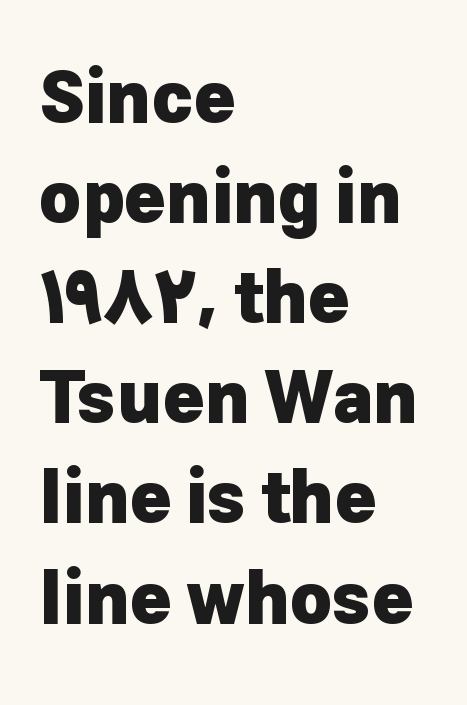
Q: Is the text bold? A: Yes.
Q: Is the text italic (slanted)? A: No, it is upright.
Q: Is the typeface a serif or a sans-serif typeface? A: Sans-serif.
Q: Is the text underlined? A: No.
Q: How is the paragraph aligned? A: Left-aligned.
Q: Is the spacing between letters normal or unusually wide? A: Normal.
Q: Is the spacing between lines tight, normal or loose? A: Normal.
Q: Width (condensed, normal, or wide)? A: Normal.
Q: Stroke contrast? A: Low.
Q: x-height? A: Medium.
Q: Monospaced? A: No.
